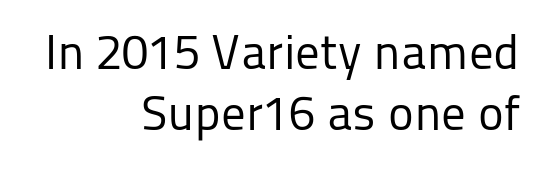
The image shows 49 px regular-weight sans-serif type, upright; set right-aligned, line spacing 1.24x, normal letter spacing, not underlined; low stroke contrast and a medium x-height.
